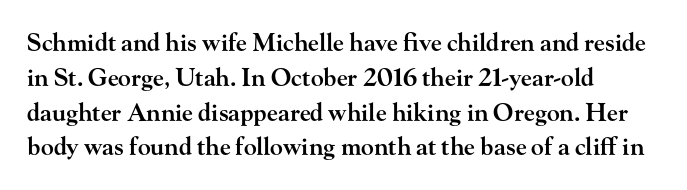
{"italic": "no", "bold": "semi", "underline": "no", "align": "left", "line_spacing": "normal", "line_spacing_ratio": 1.45, "letter_spacing": "normal", "letter_spacing_em": 0.0, "glyph_px": 24}
